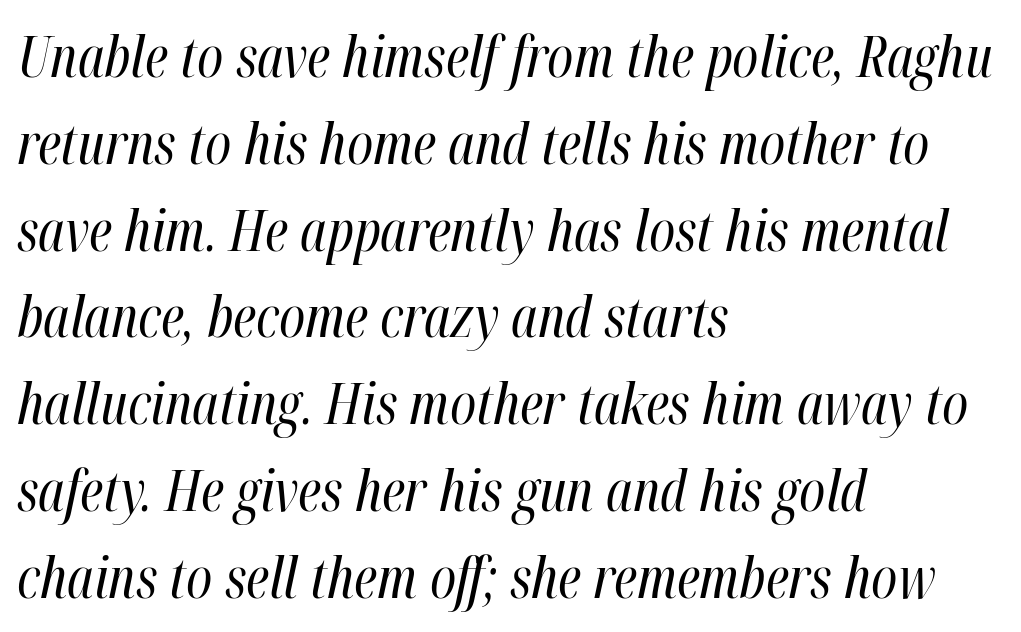
The image shows 56 px regular-weight, condensed type, italic (leaning right); set left-aligned, normal line spacing (1.55x), normal letter spacing, not underlined; high stroke contrast and a medium x-height.
